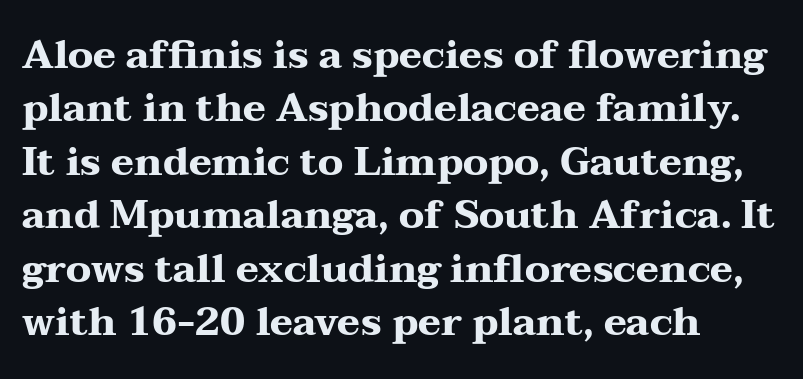
Q: Is the text bold? A: Yes.
Q: Is the text italic (slanted)? A: No, it is upright.
Q: Is the typeface a serif or a sans-serif typeface? A: Serif.
Q: Is the text underlined? A: No.
Q: How is the paragraph aligned? A: Left-aligned.
Q: Is the spacing between letters normal or unusually wide? A: Normal.
Q: Is the spacing between lines tight, normal or loose? A: Normal.
Q: Width (condensed, normal, or wide)? A: Wide.
Q: Stroke contrast? A: Medium.
Q: x-height? A: Medium.
Q: Monospaced? A: No.
